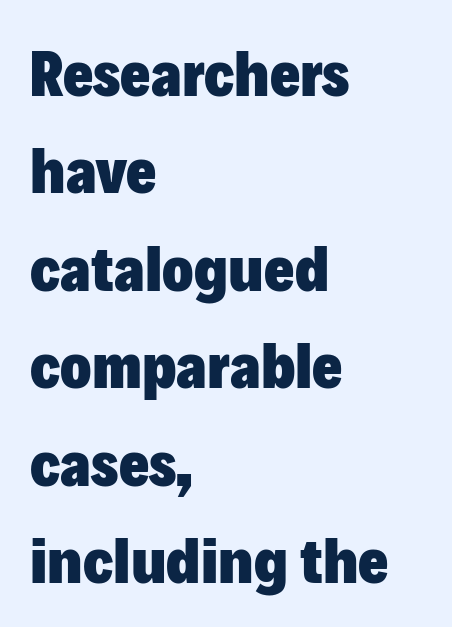
The image shows 65 px heavy sans-serif type, upright; set left-aligned, normal line spacing (1.5x), normal letter spacing, not underlined; low stroke contrast and a medium x-height.
